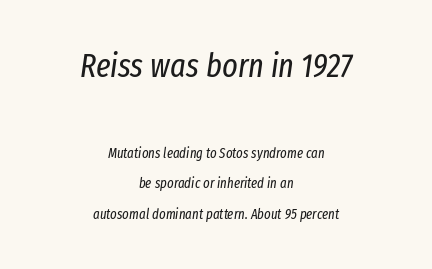
Caption: face not bold, strokes unweighted. Here the designer chose a conventional face with non-uniform glyph widths. The type is set solid horizontally, with unmodified tracking. Whoever set this made the first block the dominant, larger element.
